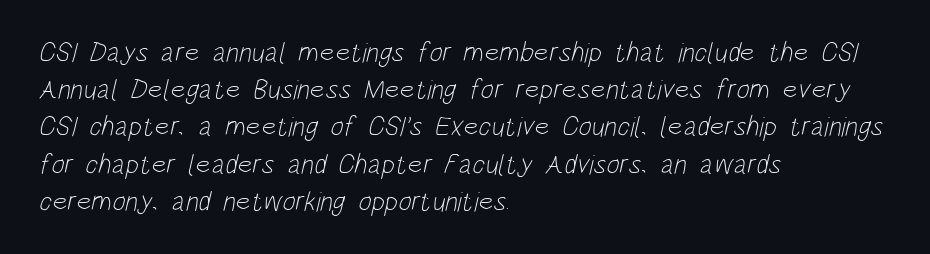
Q: Is the text bold? A: No.
Q: Is the typeface a serif or a sans-serif typeface? A: Sans-serif.
Q: Is the text underlined? A: No.
Q: How is the paragraph aligned? A: Left-aligned.
Q: Is the spacing between letters normal or unusually wide? A: Normal.
Q: Is the spacing between lines tight, normal or loose? A: Normal.
Q: Width (condensed, normal, or wide)? A: Condensed.
Q: Stroke contrast? A: Low.
Q: x-height? A: Large.
Q: Monospaced? A: No.
